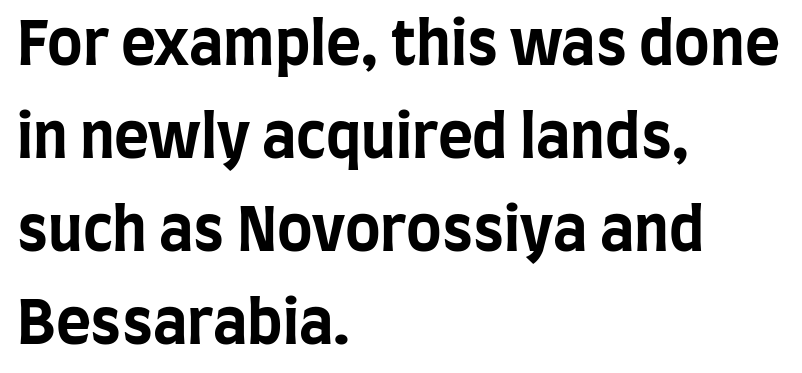
Typographically, this falls in the sans-serif category. Summary of weight: heavy, a full bold. The space directly below the letters is spotless. What stands out about the letter spacing? Nothing — it is the standard amount. Normally led — the rows are evenly, conventionally spaced.
